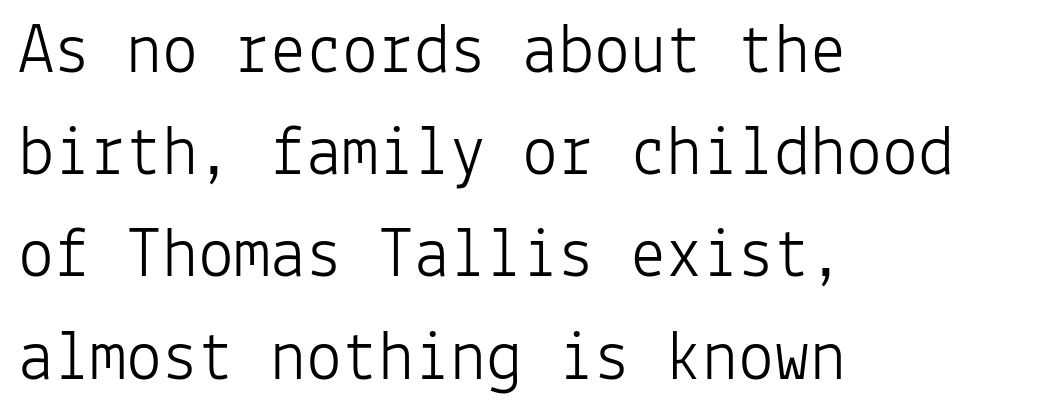
The image shows 72 px light sans-serif type, upright, monospaced; set left-aligned, normal line spacing (1.42x), normal letter spacing, not underlined; low stroke contrast and a medium x-height.
